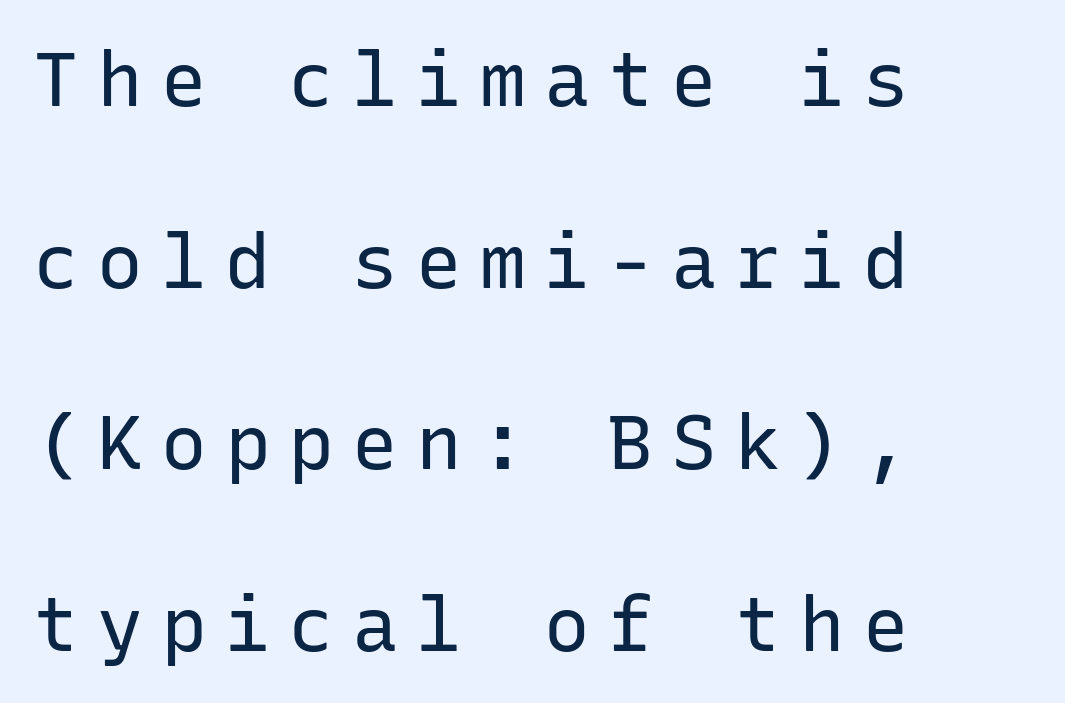
{"serif": "no", "italic": "no", "bold": "no", "weight": "regular", "width": "normal", "stroke_contrast": "low", "x_height": "medium", "monospaced": "yes", "underline": "no", "align": "left", "line_spacing": "loose", "line_spacing_ratio": 2.39, "letter_spacing": "wide", "letter_spacing_em": 0.24, "glyph_px": 76}
